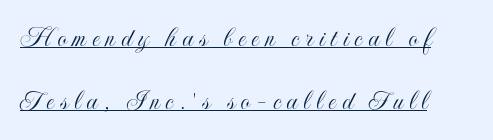
Each letter keeps its own natural width here, so spacing adapts to shape. Emphasis is given by a line drawn under the lettering. Short and long lines alike share a common starting point at left.
